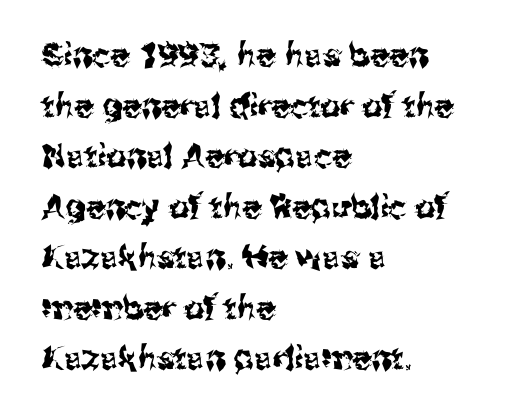
The image shows 32 px sans-serif type, upright; set left-aligned, normal line spacing (1.58x), normal letter spacing, not underlined; medium stroke contrast and a medium x-height.
